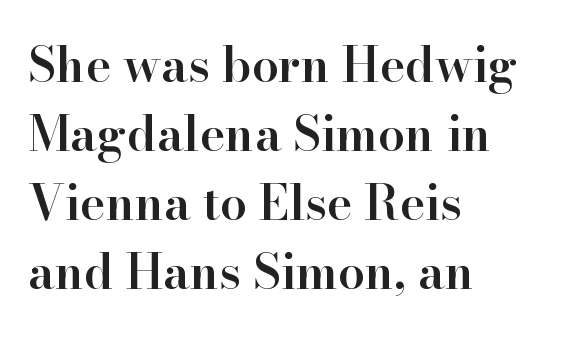
Q: Is the text bold? A: Semi-bold.
Q: Is the text italic (slanted)? A: No, it is upright.
Q: Is the typeface a serif or a sans-serif typeface? A: Serif.
Q: Is the text underlined? A: No.
Q: How is the paragraph aligned? A: Left-aligned.
Q: Is the spacing between letters normal or unusually wide? A: Normal.
Q: Is the spacing between lines tight, normal or loose? A: Normal.
Q: Width (condensed, normal, or wide)? A: Normal.
Q: Stroke contrast? A: High.
Q: x-height? A: Small.
Q: Monospaced? A: No.
